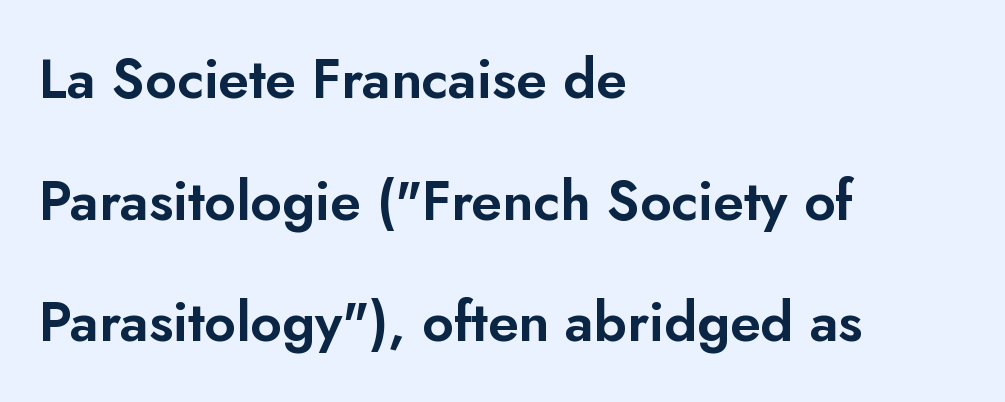
These lines keep a tight, regular rhythm from letter to letter. The letters advance in unequal steps, a hallmark of proportional type. Grotesque or geometric, the face here clearly has no serifs. Reading down the block, your eye returns to a fixed left position each line.
